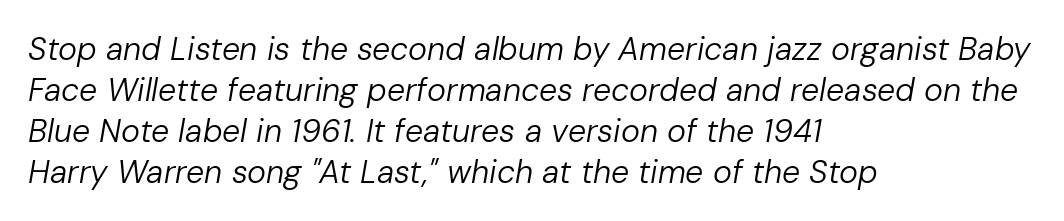
{"italic": "yes", "lean": "right", "slant_degrees": 10, "bold": "no", "weight": "regular", "width": "normal", "stroke_contrast": "low", "x_height": "medium", "monospaced": "no", "underline": "no", "align": "left", "line_spacing": "normal", "line_spacing_ratio": 1.28, "letter_spacing": "normal", "letter_spacing_em": 0.0, "glyph_px": 32}
